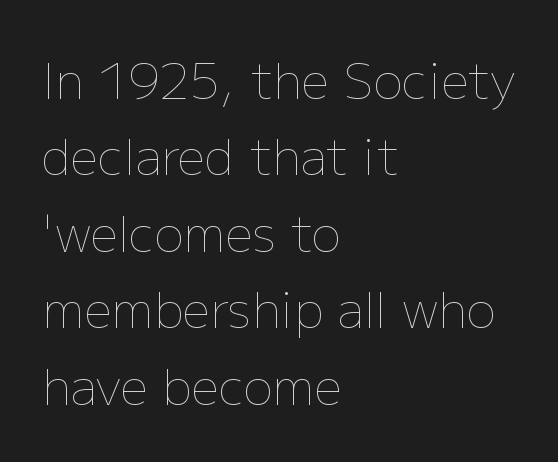
The horizontal fit of the characters is conventional and even. The string is rendered with underlining switched off. The lines in this sample share a left origin and differ only in where they stop. The font's upright variant was chosen for this text. Spacing verdict: proportional, widths tailored to each character.
